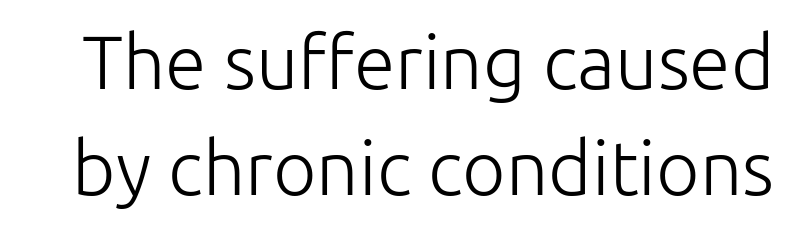
{"serif": "no", "italic": "no", "bold": "no", "weight": "light", "width": "normal", "stroke_contrast": "low", "x_height": "medium", "monospaced": "no", "underline": "no", "line_spacing": "normal", "line_spacing_ratio": 1.41, "letter_spacing": "normal", "letter_spacing_em": 0.0, "glyph_px": 75}
